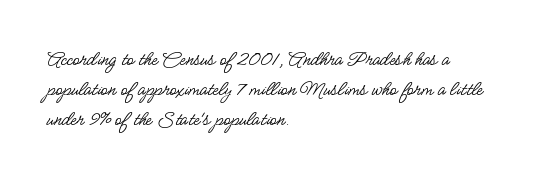
{"bold": "no", "underline": "no", "align": "left", "line_spacing": "normal", "line_spacing_ratio": 1.37, "letter_spacing": "normal", "letter_spacing_em": 0.0, "glyph_px": 22}
